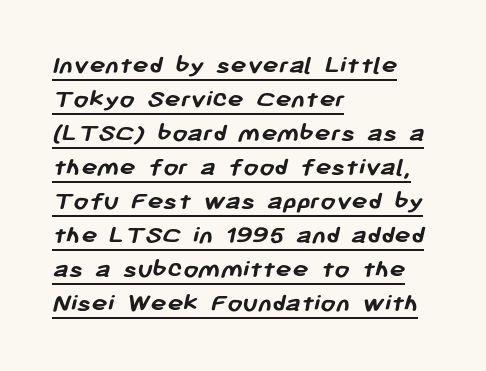
Strokes here are thick enough to call this a true bold. Between one letter and the next there's only the usual sliver of space. The passage shown is underscored from start to finish. Casual observation: everything's shoved over to the left. The vertical gap from one line to the next is medium.
